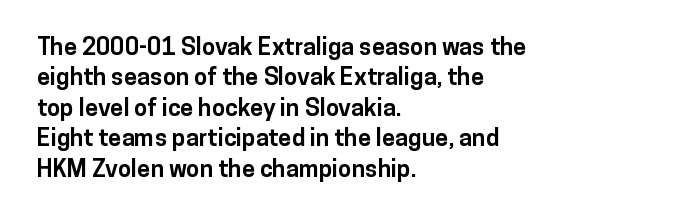
{"italic": "no", "bold": "yes", "underline": "no", "align": "left", "line_spacing": "normal", "line_spacing_ratio": 1.27, "letter_spacing": "normal", "letter_spacing_em": 0.0, "glyph_px": 24}
